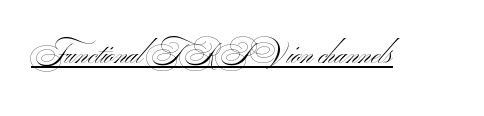
Q: Is the text bold? A: No.
Q: Is the text italic (slanted)? A: Yes.
Q: Is the typeface a serif or a sans-serif typeface? A: Sans-serif.
Q: Is the text underlined? A: Yes.
Q: Is the spacing between letters normal or unusually wide? A: Normal.
Q: Width (condensed, normal, or wide)? A: Wide.
Q: Stroke contrast? A: Medium.
Q: x-height? A: Small.
Q: Monospaced? A: No.
